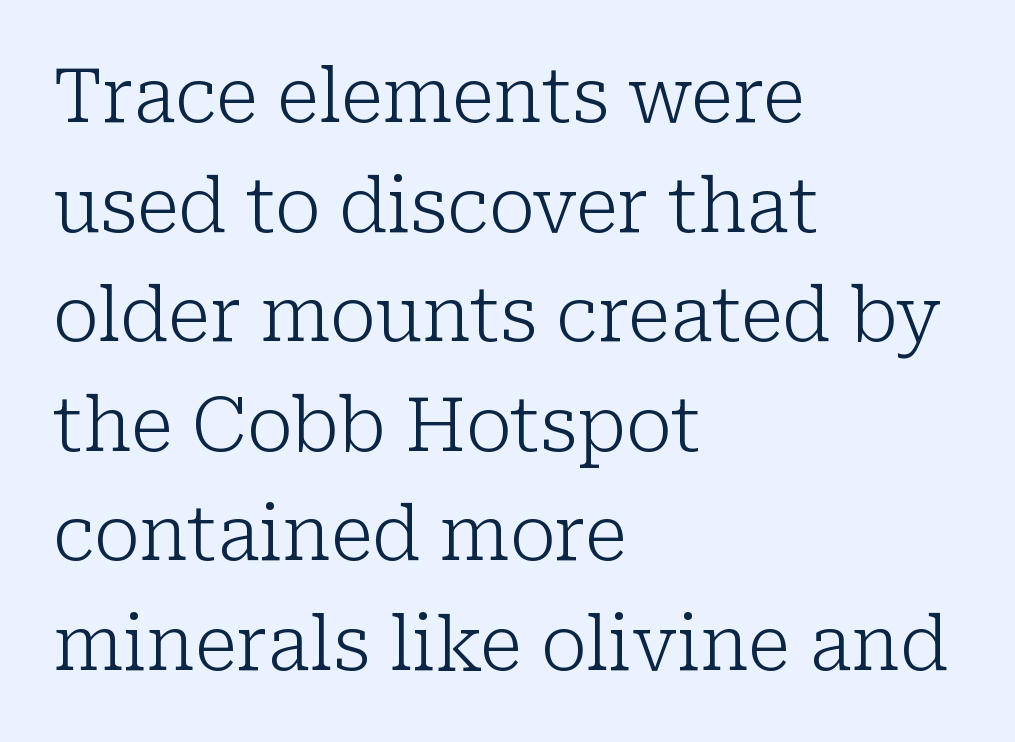
Notice how the passage keeps a crisp vertical edge on the left only. Little horizontal feet cap the strokes, marking this as serif type. This is the regular roman posture of the typeface. Is there much room between lines? A standard amount, neither cramped nor airy.
